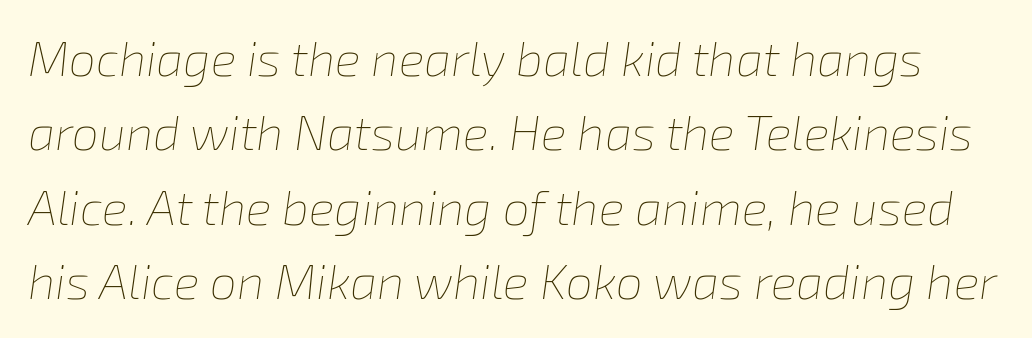
Q: Is the text bold? A: No.
Q: Is the text italic (slanted)? A: Yes, it leans right by about 8 degrees.
Q: Is the text underlined? A: No.
Q: Is the spacing between letters normal or unusually wide? A: Normal.
Q: Is the spacing between lines tight, normal or loose? A: Normal.
Q: Width (condensed, normal, or wide)? A: Normal.
Q: Stroke contrast? A: Low.
Q: x-height? A: Medium.
Q: Monospaced? A: No.
